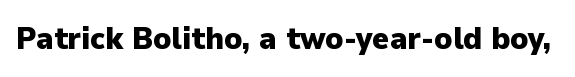
{"serif": "no", "italic": "no", "bold": "yes", "weight": "heavy", "width": "normal", "stroke_contrast": "low", "x_height": "medium", "monospaced": "no", "underline": "no", "letter_spacing": "normal", "letter_spacing_em": 0.0, "glyph_px": 32}
